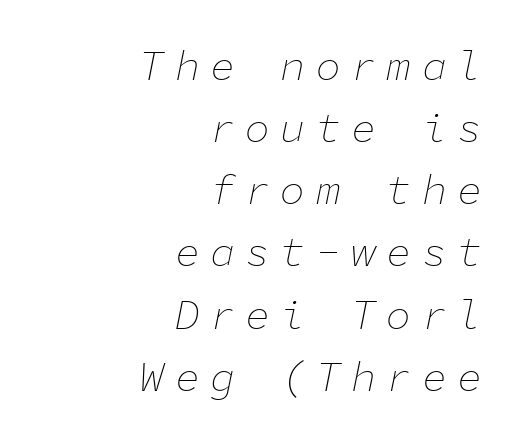
Q: Is the text bold? A: No.
Q: Is the text italic (slanted)? A: Yes, it leans right by about 11 degrees.
Q: Is the text underlined? A: No.
Q: How is the paragraph aligned? A: Right-aligned.
Q: Is the spacing between letters normal or unusually wide? A: Unusually wide.
Q: Is the spacing between lines tight, normal or loose? A: Normal.
Q: Width (condensed, normal, or wide)? A: Normal.
Q: Stroke contrast? A: Low.
Q: x-height? A: Medium.
Q: Monospaced? A: Yes.
